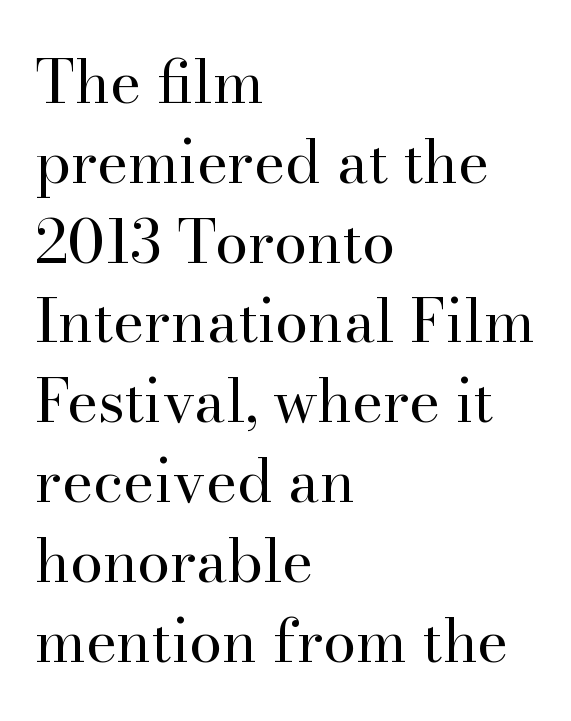
The image shows 60 px regular-weight serif type, upright; set left-aligned, normal line spacing (1.33x), normal letter spacing, not underlined; high stroke contrast and a small x-height.
